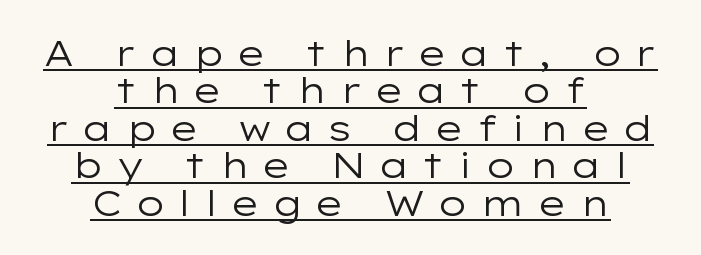
Q: Is the text bold? A: No.
Q: Is the text italic (slanted)? A: No, it is upright.
Q: Is the typeface a serif or a sans-serif typeface? A: Sans-serif.
Q: Is the text underlined? A: Yes.
Q: How is the paragraph aligned? A: Centered.
Q: Is the spacing between letters normal or unusually wide? A: Unusually wide.
Q: Is the spacing between lines tight, normal or loose? A: Tight.
Q: Width (condensed, normal, or wide)? A: Wide.
Q: Stroke contrast? A: Low.
Q: x-height? A: Medium.
Q: Monospaced? A: No.
